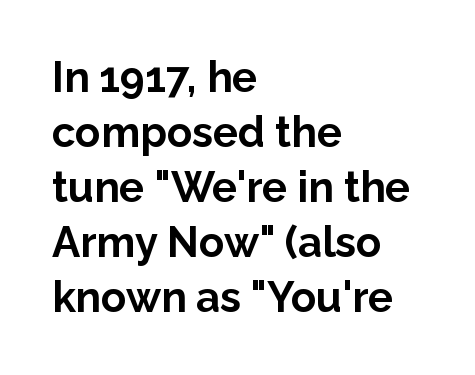
{"serif": "no", "italic": "no", "bold": "yes", "weight": "bold", "width": "normal", "stroke_contrast": "low", "x_height": "medium", "monospaced": "no", "underline": "no", "align": "left", "line_spacing": "normal", "line_spacing_ratio": 1.31, "letter_spacing": "normal", "letter_spacing_em": 0.0, "glyph_px": 42}
